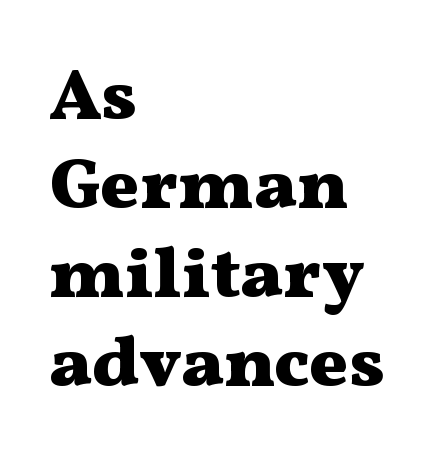
The image shows 73 px heavy, wide serif type, upright; set left-aligned, line spacing 1.22x, normal letter spacing, not underlined; medium stroke contrast and a medium x-height.
